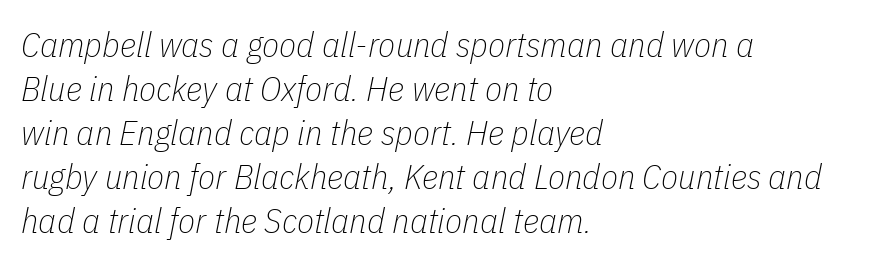
The image shows 35 px thin, condensed type, italic (leaning right); set left-aligned, normal line spacing (1.26x), normal letter spacing, not underlined; low stroke contrast and a medium x-height.
